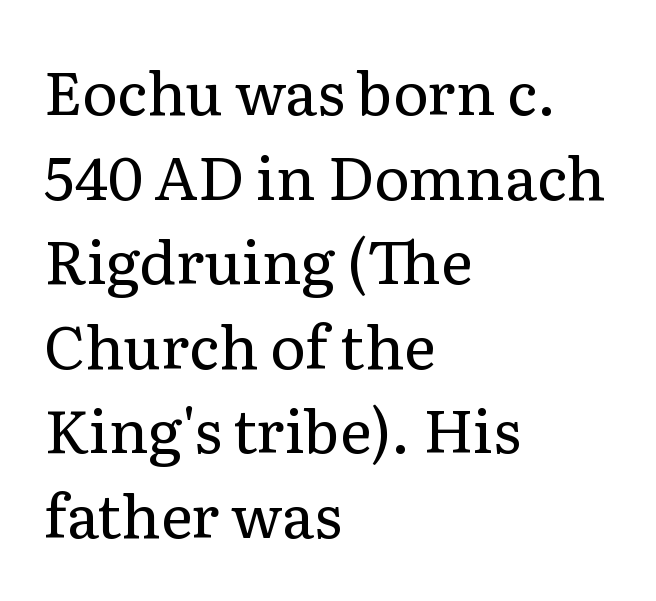
{"serif": "yes", "italic": "no", "bold": "no", "weight": "regular", "width": "normal", "stroke_contrast": "low", "x_height": "medium", "monospaced": "no", "underline": "no", "align": "left", "line_spacing": "normal", "line_spacing_ratio": 1.41, "letter_spacing": "normal", "letter_spacing_em": 0.0, "glyph_px": 60}
